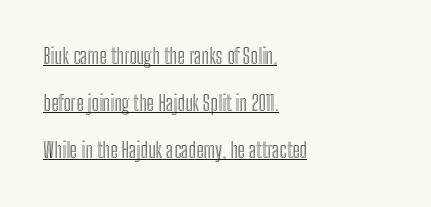
The image shows 21 px text type, upright; set left-aligned, loose line spacing (2.24x), normal letter spacing, underlined.
